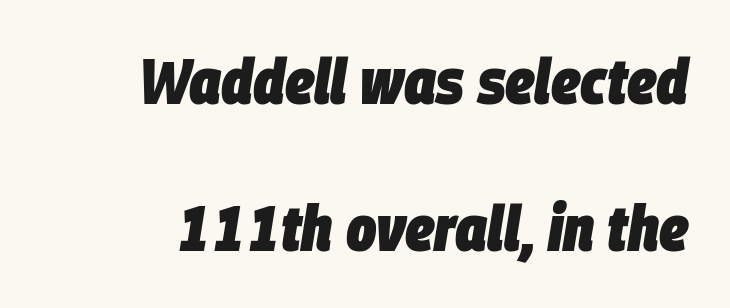
The image shows 64 px heavy, condensed type, italic (leaning right); set loose line spacing (2.29x), normal letter spacing, not underlined; low stroke contrast and a large x-height.
